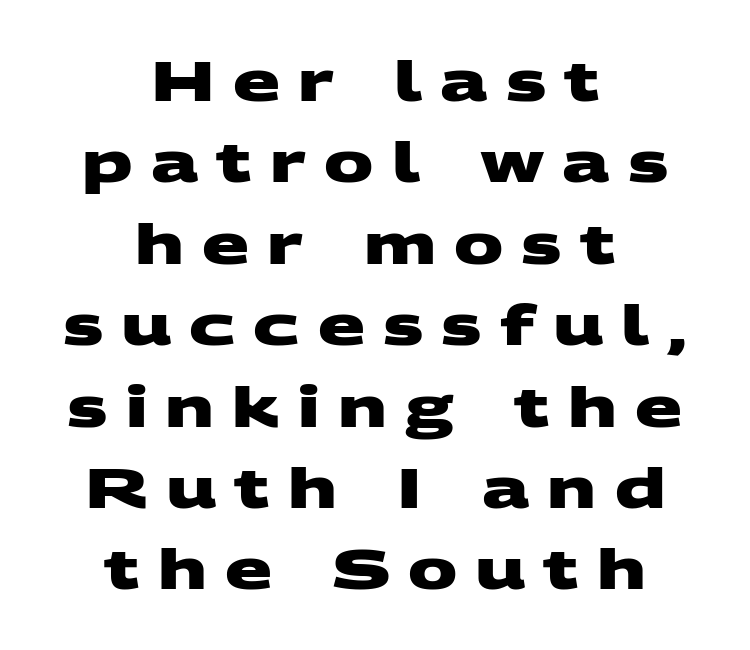
The image shows 55 px heavy, wide sans-serif type; set centered, normal line spacing (1.48x), unusually wide letter spacing (+0.33 em), not underlined; medium stroke contrast and a large x-height.
